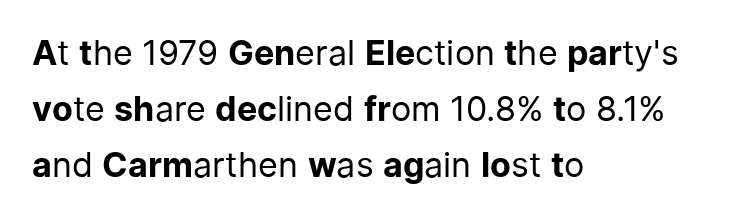
What's the leading like? Ordinary, nothing unusual. A bare baseline throughout the passage. The rendering uses natural spacing where letterforms have individual widths. Which margin do the lines hug? The left one — the right edge is uneven. Does the type have serifs? No, each stem ends abruptly. Italic: no, the glyphs are upright roman.
